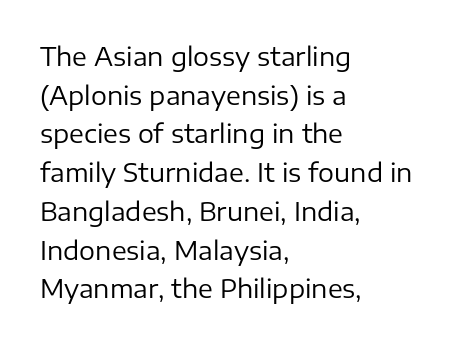
Notice how descenders clear the ascenders below comfortably — that's standard leading. Posture: vertical. Letter spacing: default. This rendering uses left alignment, leaving the right contour irregular.
